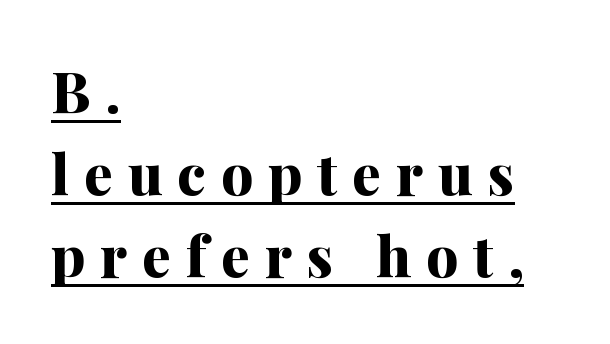
Q: Is the text bold? A: Yes.
Q: Is the text italic (slanted)? A: No, it is upright.
Q: Is the typeface a serif or a sans-serif typeface? A: Serif.
Q: Is the text underlined? A: Yes.
Q: How is the paragraph aligned? A: Left-aligned.
Q: Is the spacing between letters normal or unusually wide? A: Unusually wide.
Q: Is the spacing between lines tight, normal or loose? A: Normal.
Q: Width (condensed, normal, or wide)? A: Normal.
Q: Stroke contrast? A: Medium.
Q: x-height? A: Medium.
Q: Monospaced? A: No.
